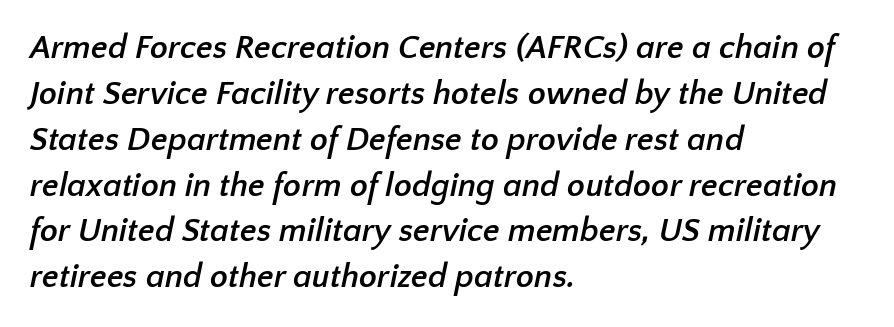
The image shows 33 px semibold sans-serif type; set left-aligned, normal line spacing (1.39x), normal letter spacing, not underlined; low stroke contrast and a medium x-height.
